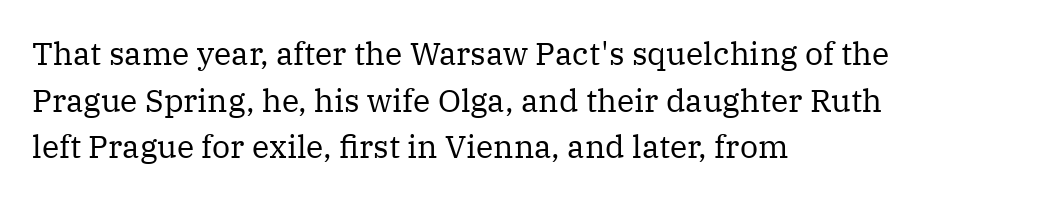
Q: Is the text bold? A: No.
Q: Is the text italic (slanted)? A: No, it is upright.
Q: Is the typeface a serif or a sans-serif typeface? A: Serif.
Q: Is the text underlined? A: No.
Q: How is the paragraph aligned? A: Left-aligned.
Q: Is the spacing between letters normal or unusually wide? A: Normal.
Q: Is the spacing between lines tight, normal or loose? A: Normal.
Q: Width (condensed, normal, or wide)? A: Normal.
Q: Stroke contrast? A: Medium.
Q: x-height? A: Medium.
Q: Monospaced? A: No.
